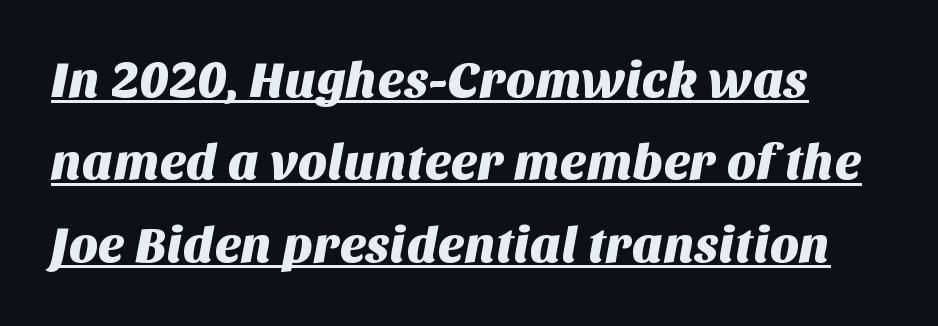
Q: Is the typeface a serif or a sans-serif typeface? A: Sans-serif.
Q: Is the text underlined? A: Yes.
Q: Is the spacing between letters normal or unusually wide? A: Normal.
Q: Is the spacing between lines tight, normal or loose? A: Normal.
Q: Width (condensed, normal, or wide)? A: Normal.
Q: Stroke contrast? A: Medium.
Q: x-height? A: Large.
Q: Monospaced? A: No.
